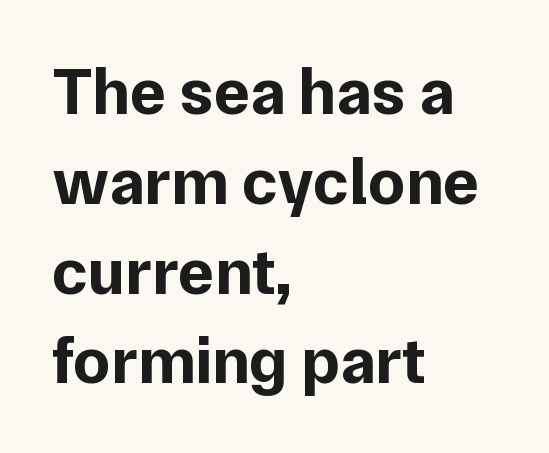
The image shows 67 px bold sans-serif type, upright; set left-aligned, normal line spacing (1.34x), normal letter spacing, not underlined; low stroke contrast and a medium x-height.
